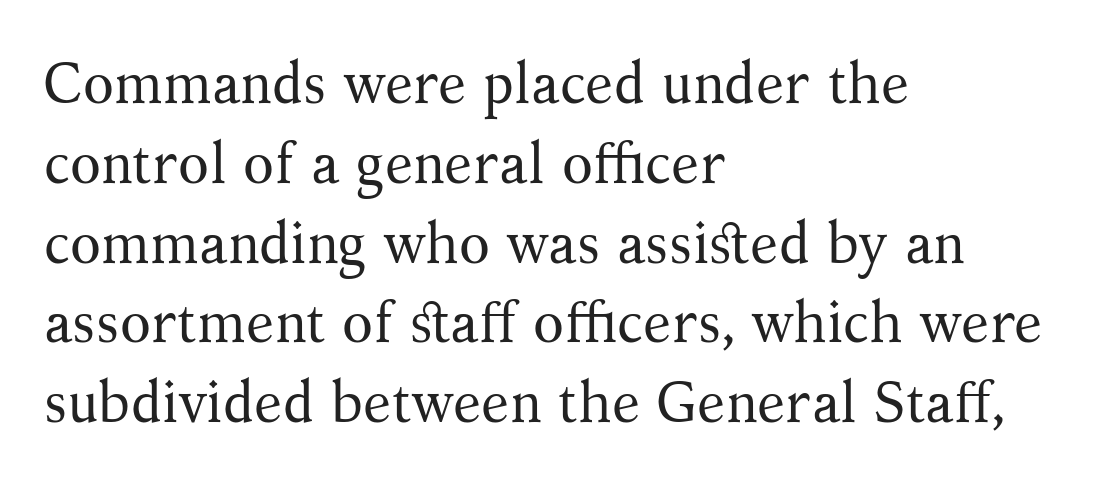
The image shows 57 px regular-weight serif type, upright; set left-aligned, normal line spacing (1.4x), normal letter spacing, not underlined; medium stroke contrast and a medium x-height.
